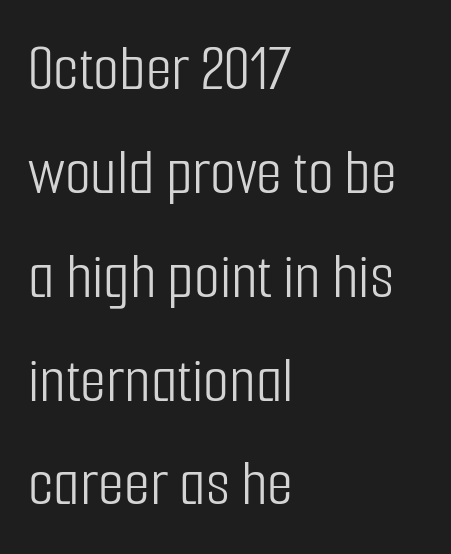
{"serif": "no", "italic": "no", "bold": "no", "weight": "light", "width": "condensed", "stroke_contrast": "low", "x_height": "medium", "monospaced": "no", "underline": "no", "align": "left", "line_spacing": "normal", "line_spacing_ratio": 1.55, "letter_spacing": "normal", "letter_spacing_em": 0.0, "glyph_px": 67}
